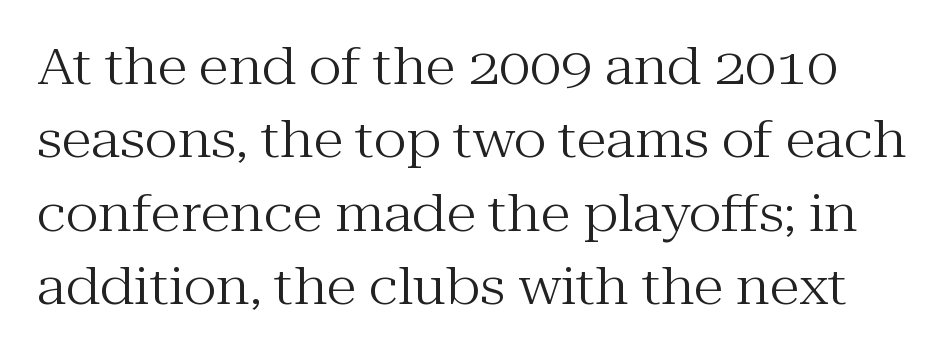
Is the type heavy? It reads as light-to-regular instead. Caption: standard tracking, unaltered. The rendering uses natural spacing where letterforms have individual widths. The strip under each line holds only bare page.
